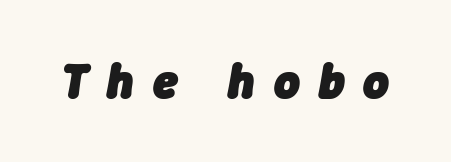
The image shows 49 px heavy type, italic (leaning right); set unusually wide letter spacing (+0.39 em), not underlined; low stroke contrast and a medium x-height.
